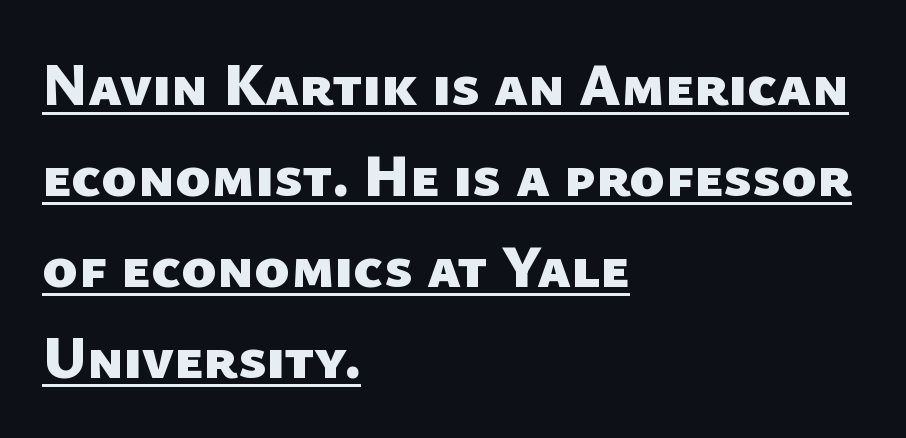
The image shows 59 px heavy sans-serif type; set left-aligned, normal line spacing (1.54x), normal letter spacing, underlined; low stroke contrast and a medium x-height.
